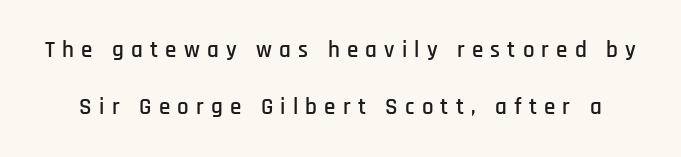
{"italic": "no", "underline": "no", "line_spacing": "loose", "line_spacing_ratio": 2.46, "letter_spacing": "wide", "letter_spacing_em": 0.31, "glyph_px": 23}
